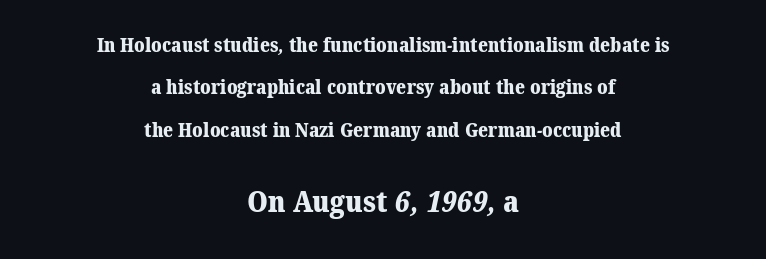
The image shows 29 px heavy serif type; set centered, loose line spacing (2.23x), normal letter spacing, not underlined; the second (bottom) block is 1.53x larger; medium stroke contrast and a medium x-height.
